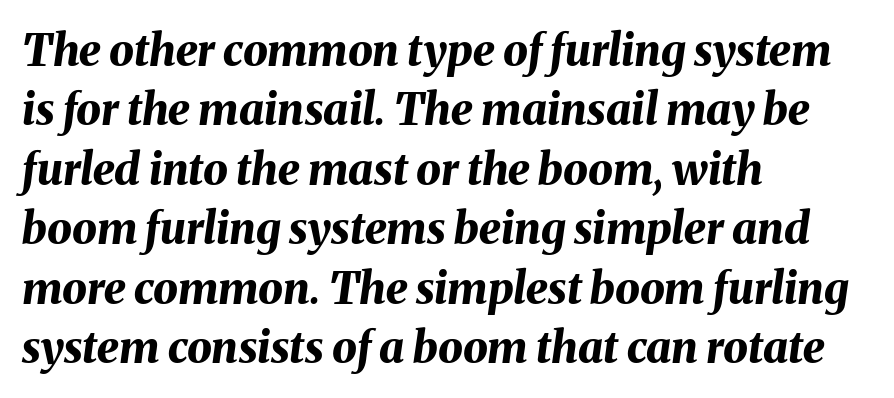
The image shows 44 px bold type, italic (leaning right); set left-aligned, normal line spacing (1.35x), normal letter spacing, not underlined; medium stroke contrast and a medium x-height.
